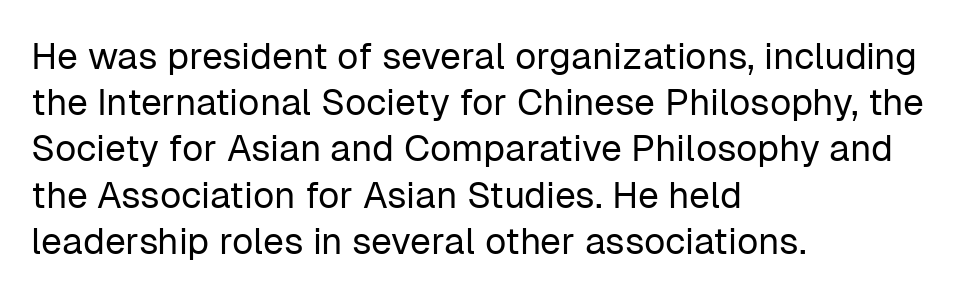
Leading matches the norm, producing a regular column. The area under the type is left untouched. Short and long lines alike share a common starting point at left. Ascenders rise straight up at ninety degrees. This sample uses plain, unmodified letter spacing. This rendering employs a face without finishing strokes, i.e., a sans-serif.
